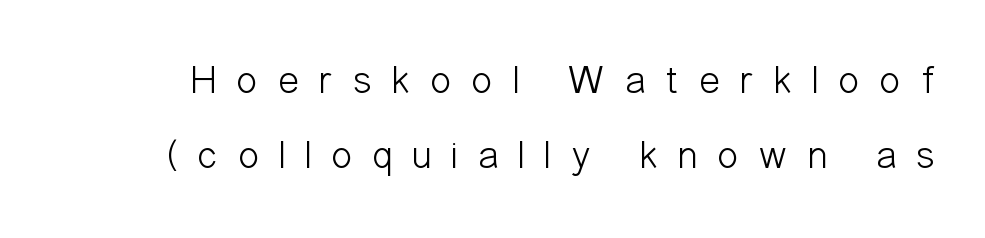
The image shows 40 px light, condensed sans-serif type, upright; set line spacing 1.88x, unusually wide letter spacing (+0.49 em), not underlined; low stroke contrast and a medium x-height.
